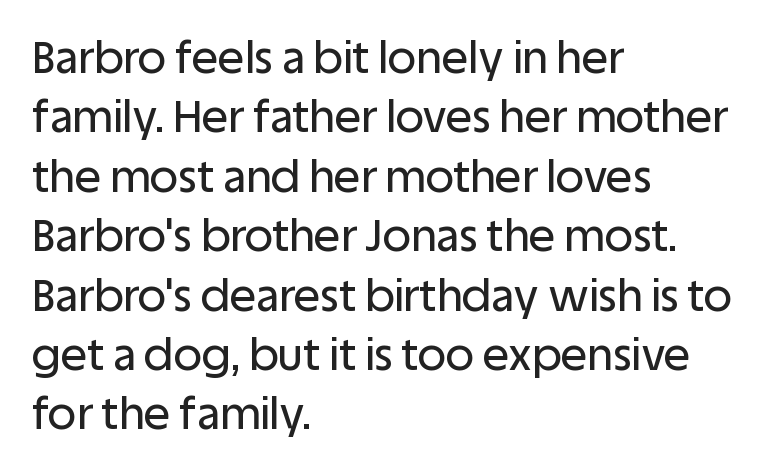
The image shows 44 px sans-serif type, upright; set left-aligned, normal line spacing (1.35x), normal letter spacing, not underlined; low stroke contrast and a large x-height.
